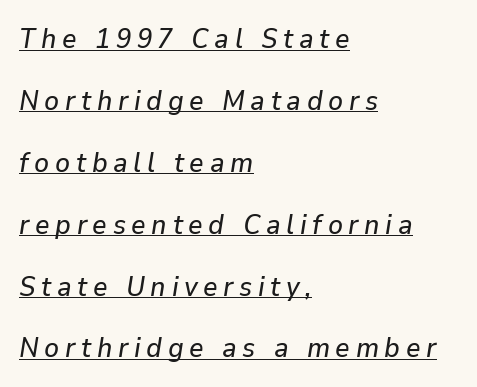
Tall strokes in this sample are angled rather than plumb. In terms of leading, this rendering errs on the spacious side. There is plenty of visible air inserted between adjacent glyphs. The rendering uses natural spacing where letterforms have individual widths.
